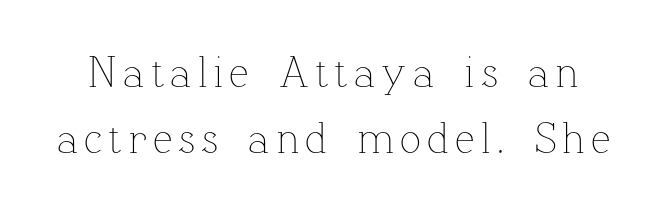
Q: Is the text bold? A: No.
Q: Is the text italic (slanted)? A: No, it is upright.
Q: Is the text underlined? A: No.
Q: Is the spacing between lines tight, normal or loose? A: Normal.
Q: Width (condensed, normal, or wide)? A: Normal.
Q: Stroke contrast? A: Low.
Q: x-height? A: Medium.
Q: Monospaced? A: No.
